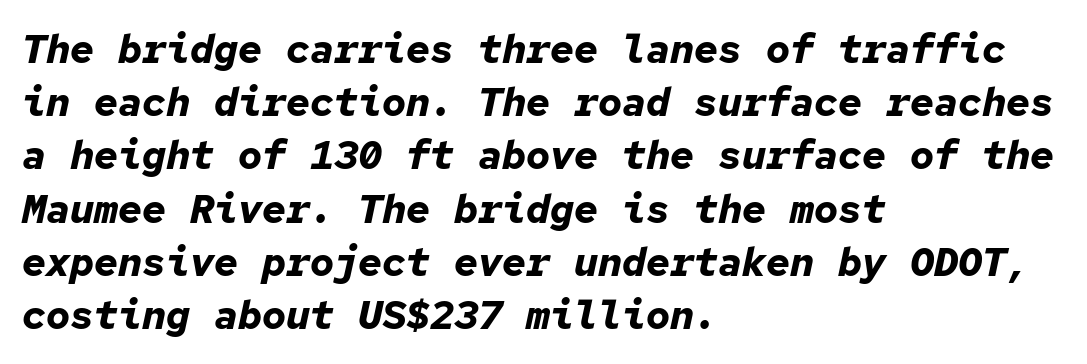
{"italic": "yes", "lean": "right", "slant_degrees": 12, "bold": "yes", "weight": "bold", "width": "normal", "stroke_contrast": "low", "x_height": "medium", "monospaced": "yes", "underline": "no", "align": "left", "line_spacing": "normal", "line_spacing_ratio": 1.33, "letter_spacing": "normal", "letter_spacing_em": 0.0, "glyph_px": 40}
